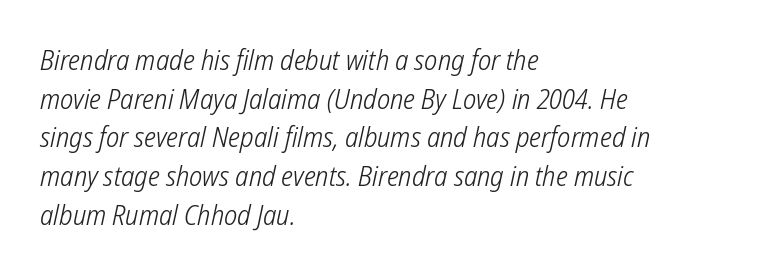
Q: Is the text bold? A: No.
Q: Is the typeface a serif or a sans-serif typeface? A: Sans-serif.
Q: Is the text underlined? A: No.
Q: How is the paragraph aligned? A: Left-aligned.
Q: Is the spacing between letters normal or unusually wide? A: Normal.
Q: Is the spacing between lines tight, normal or loose? A: Normal.
Q: Width (condensed, normal, or wide)? A: Condensed.
Q: Stroke contrast? A: Low.
Q: x-height? A: Medium.
Q: Monospaced? A: No.
